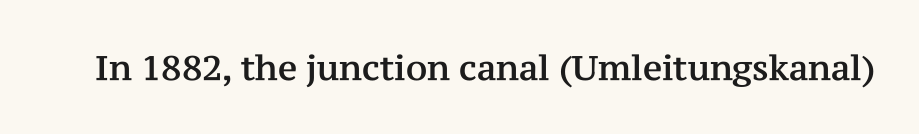
{"serif": "yes", "italic": "no", "width": "normal", "stroke_contrast": "medium", "x_height": "medium", "monospaced": "no", "underline": "no", "letter_spacing": "normal", "letter_spacing_em": 0.0, "glyph_px": 34}
